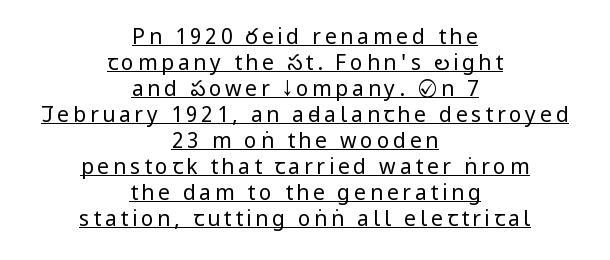
The characters are drawn with everyday or finer stroke widths. The specimen includes a rule beneath the text block's lines. One-word summary of the alignment: center. Upright lettering throughout.
